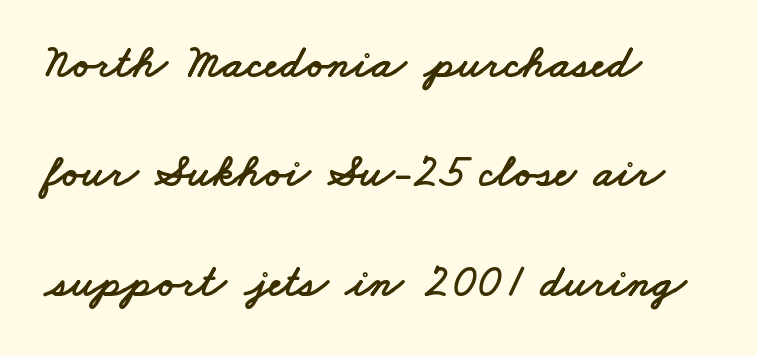
Underline: absent. Is the block centered? No — it sits flush against the left margin. What kind of face is this? One without serifs — a sans. The gaps between neighbouring characters are ordinary and unremarkable. Reading down the column, the eye jumps a long way to each next line. The rendering uses natural spacing where letterforms have individual widths.
